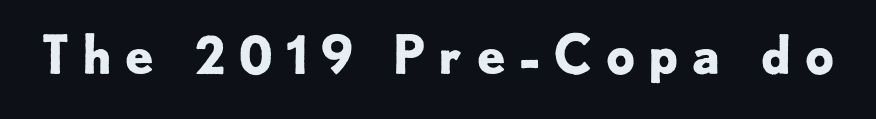
{"serif": "no", "italic": "no", "bold": "yes", "weight": "bold", "width": "normal", "stroke_contrast": "low", "x_height": "small", "monospaced": "no", "underline": "no", "letter_spacing": "wide", "letter_spacing_em": 0.23, "glyph_px": 52}
